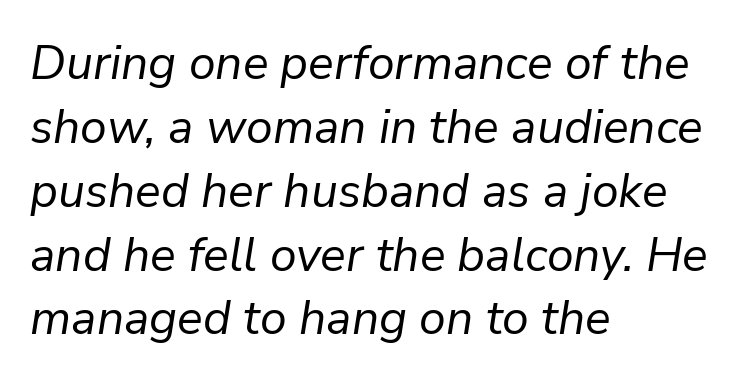
The image shows 48 px regular-weight type, italic (leaning right); set left-aligned, normal line spacing (1.33x), normal letter spacing, not underlined; low stroke contrast and a medium x-height.
